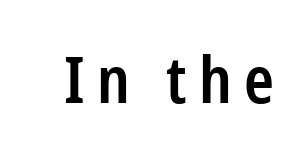
Q: Is the text bold? A: Semi-bold.
Q: Is the text italic (slanted)? A: No, it is upright.
Q: Is the typeface a serif or a sans-serif typeface? A: Sans-serif.
Q: Is the text underlined? A: No.
Q: Width (condensed, normal, or wide)? A: Condensed.
Q: Stroke contrast? A: Low.
Q: x-height? A: Medium.
Q: Monospaced? A: No.
